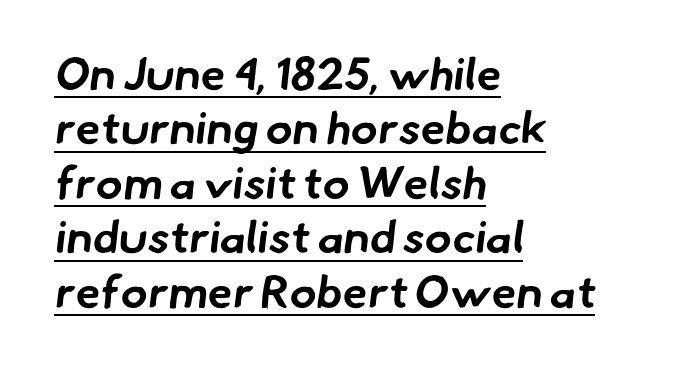
The image shows 45 px bold sans-serif type; set left-aligned, line spacing 1.21x, normal letter spacing, underlined; low stroke contrast and a small x-height.
